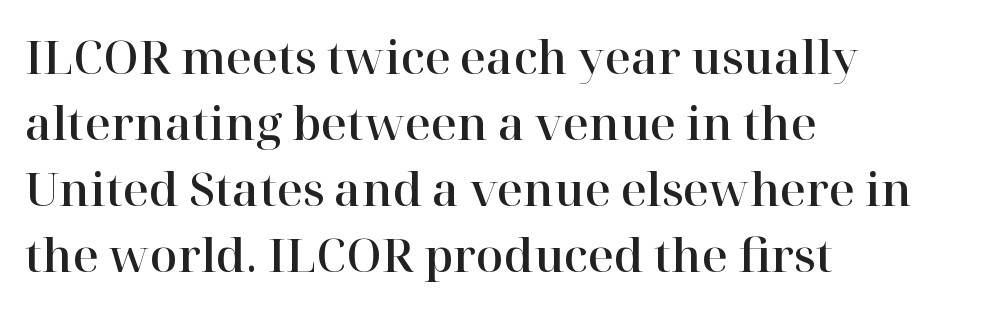
Q: Is the text italic (slanted)? A: No, it is upright.
Q: Is the typeface a serif or a sans-serif typeface? A: Serif.
Q: Is the text underlined? A: No.
Q: How is the paragraph aligned? A: Left-aligned.
Q: Is the spacing between letters normal or unusually wide? A: Normal.
Q: Is the spacing between lines tight, normal or loose? A: Normal.
Q: Width (condensed, normal, or wide)? A: Normal.
Q: Stroke contrast? A: High.
Q: x-height? A: Medium.
Q: Monospaced? A: No.
